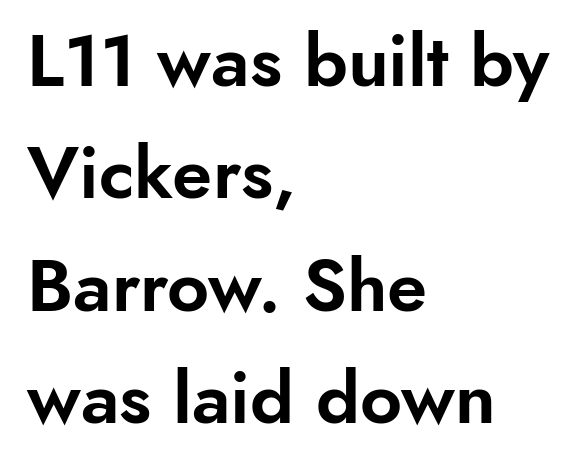
Q: Is the text italic (slanted)? A: No, it is upright.
Q: Is the typeface a serif or a sans-serif typeface? A: Sans-serif.
Q: Is the text underlined? A: No.
Q: How is the paragraph aligned? A: Left-aligned.
Q: Is the spacing between letters normal or unusually wide? A: Normal.
Q: Is the spacing between lines tight, normal or loose? A: Normal.
Q: Width (condensed, normal, or wide)? A: Normal.
Q: Stroke contrast? A: Low.
Q: x-height? A: Small.
Q: Monospaced? A: No.
